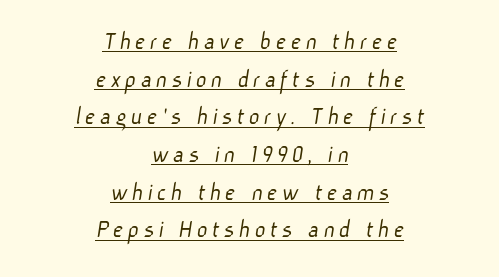
{"bold": "no", "underline": "yes", "align": "center", "line_spacing": "normal", "line_spacing_ratio": 1.45, "glyph_px": 26}
